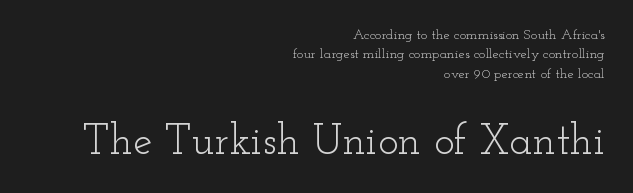
What stands out about the letter spacing? Nothing — it is the standard amount. Look at the bottom of the vertical strokes: they flare into serifs here. Honestly, there is no underline to notice here at all. The letters in the lower block stand taller than those in the block above.
